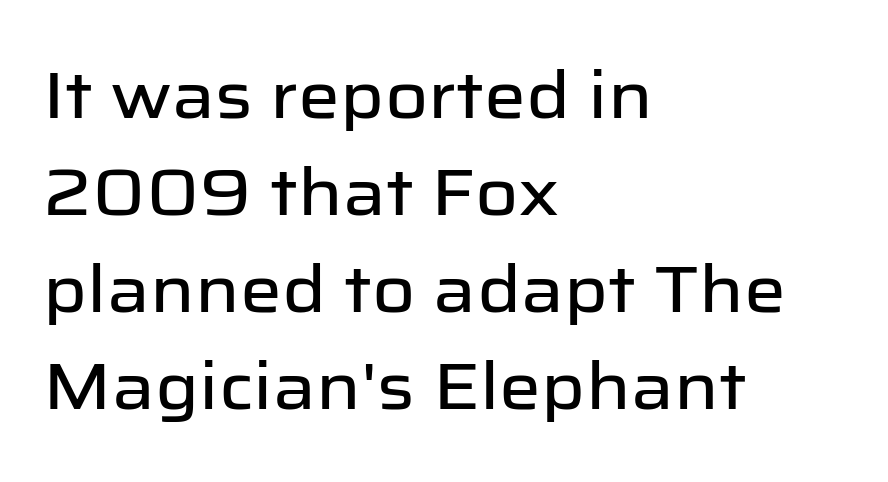
{"serif": "no", "italic": "no", "width": "normal", "stroke_contrast": "low", "x_height": "medium", "monospaced": "no", "underline": "no", "align": "left", "line_spacing": "normal", "line_spacing_ratio": 1.47, "letter_spacing": "normal", "letter_spacing_em": 0.0, "glyph_px": 66}
